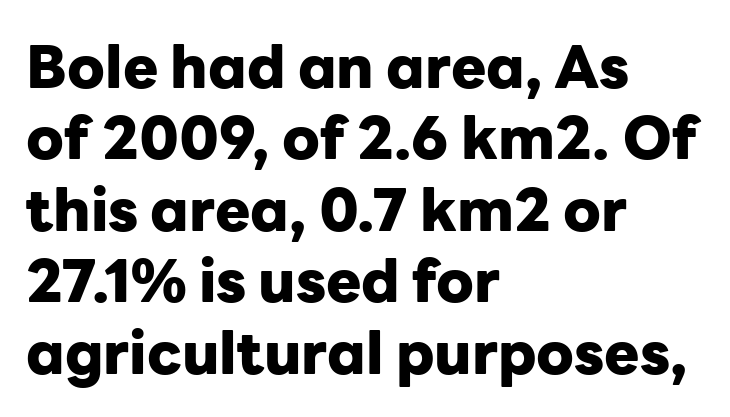
{"serif": "no", "italic": "no", "bold": "yes", "weight": "heavy", "width": "normal", "stroke_contrast": "low", "x_height": "medium", "monospaced": "no", "underline": "no", "align": "left", "line_spacing_ratio": 1.21, "letter_spacing": "normal", "letter_spacing_em": 0.0, "glyph_px": 59}
